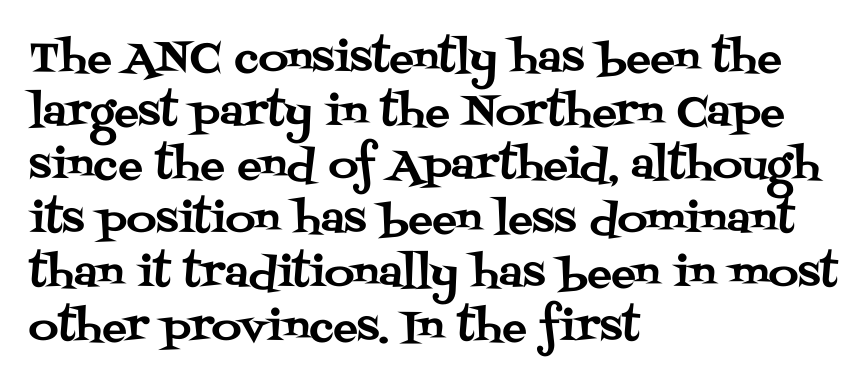
Honestly, the letter spacing is just normal — you wouldn't notice it. The ragged edge is on the right, which tells us the setting is flush left. A roman cut, with each character standing at attention. Varying glyph widths throughout — classic text-font behaviour.
